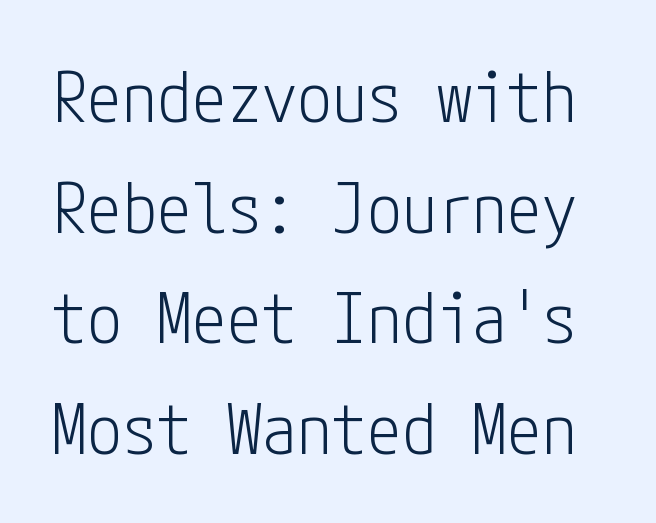
Stroke thickness stays within the range of a standard reading face or lighter. Serif or sans? Sans — the stroke terminals are bare. A roman cut, with each character standing at attention. The passage shown is not underscored anywhere.
